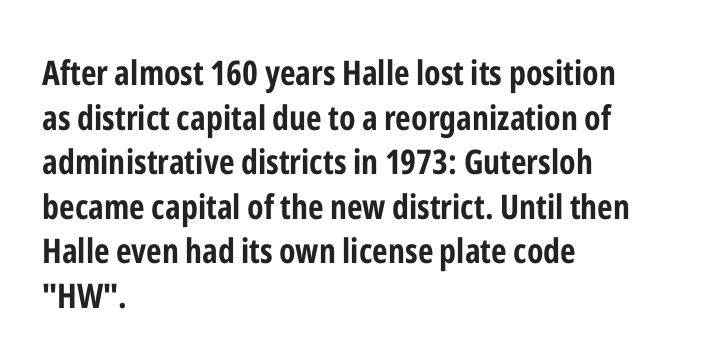
{"serif": "no", "italic": "no", "bold": "yes", "weight": "bold", "width": "condensed", "stroke_contrast": "low", "x_height": "medium", "monospaced": "no", "underline": "no", "align": "left", "line_spacing": "normal", "line_spacing_ratio": 1.31, "letter_spacing": "normal", "letter_spacing_em": 0.0, "glyph_px": 34}
